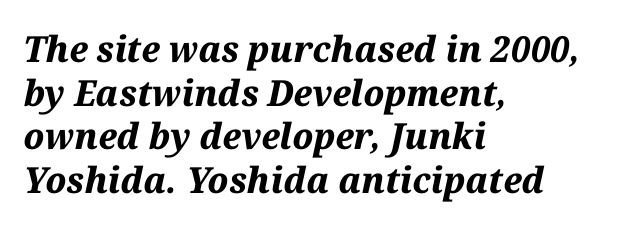
Q: Is the text bold? A: Yes.
Q: Is the text italic (slanted)? A: Yes, it leans right by about 12 degrees.
Q: Is the text underlined? A: No.
Q: How is the paragraph aligned? A: Left-aligned.
Q: Is the spacing between letters normal or unusually wide? A: Normal.
Q: Width (condensed, normal, or wide)? A: Normal.
Q: Stroke contrast? A: Medium.
Q: x-height? A: Medium.
Q: Monospaced? A: No.
